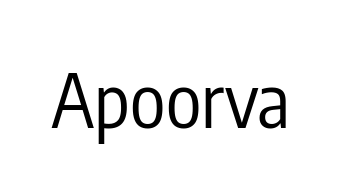
{"serif": "no", "italic": "no", "bold": "no", "weight": "regular", "width": "condensed", "stroke_contrast": "low", "x_height": "medium", "monospaced": "no", "underline": "no", "letter_spacing": "normal", "letter_spacing_em": 0.0, "glyph_px": 74}
